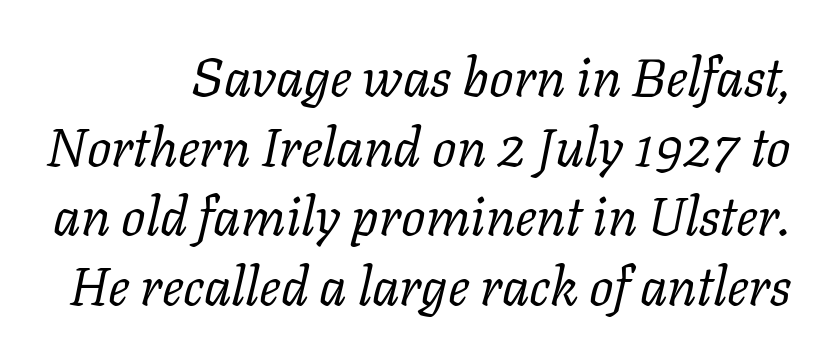
{"serif": "yes", "italic": "yes", "lean": "right", "slant_degrees": 11, "bold": "no", "weight": "regular", "width": "normal", "stroke_contrast": "low", "x_height": "medium", "monospaced": "no", "underline": "no", "line_spacing": "normal", "line_spacing_ratio": 1.29, "letter_spacing": "normal", "letter_spacing_em": 0.0, "glyph_px": 54}
